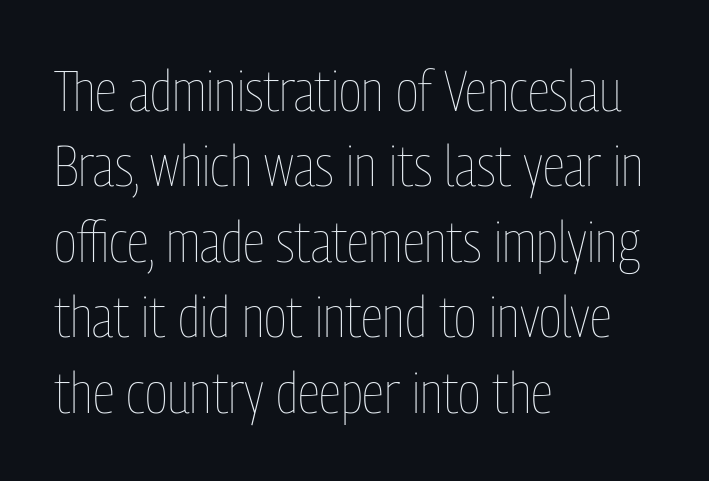
The image shows 58 px thin, condensed type, upright; set left-aligned, normal line spacing (1.3x), normal letter spacing, not underlined; low stroke contrast and a medium x-height.
